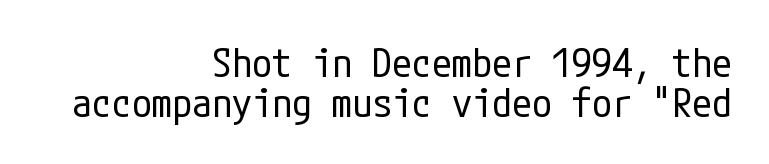
The image shows 40 px regular-weight, condensed sans-serif type, upright; set right-aligned, tight line spacing (0.99x), normal letter spacing, not underlined; low stroke contrast and a medium x-height.
